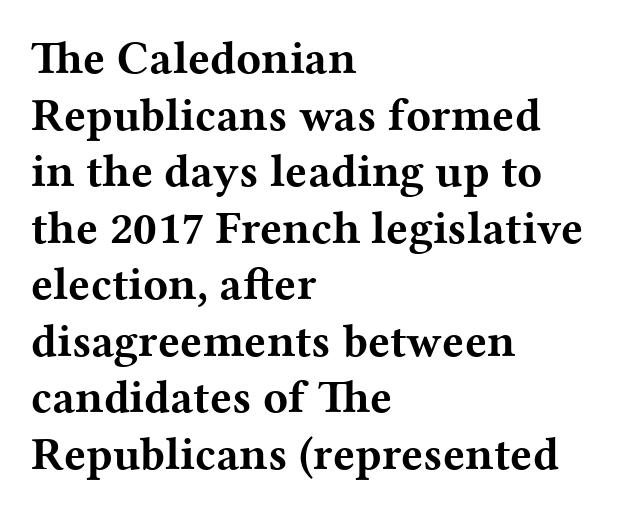
Q: Is the text bold? A: Yes.
Q: Is the text italic (slanted)? A: No, it is upright.
Q: Is the typeface a serif or a sans-serif typeface? A: Serif.
Q: Is the text underlined? A: No.
Q: How is the paragraph aligned? A: Left-aligned.
Q: Is the spacing between letters normal or unusually wide? A: Normal.
Q: Width (condensed, normal, or wide)? A: Wide.
Q: Stroke contrast? A: Medium.
Q: x-height? A: Medium.
Q: Monospaced? A: No.
